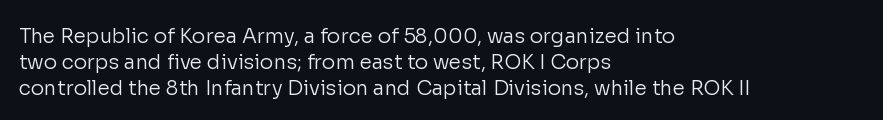
Q: Is the text bold? A: No.
Q: Is the text italic (slanted)? A: No, it is upright.
Q: Is the text underlined? A: No.
Q: How is the paragraph aligned? A: Left-aligned.
Q: Is the spacing between letters normal or unusually wide? A: Normal.
Q: Is the spacing between lines tight, normal or loose? A: Normal.
